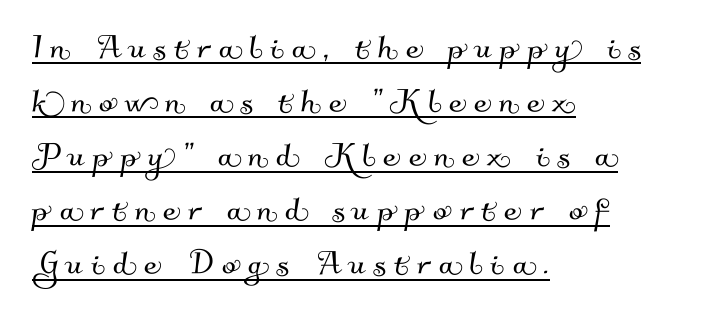
Q: Is the typeface a serif or a sans-serif typeface? A: Sans-serif.
Q: Is the text underlined? A: Yes.
Q: How is the paragraph aligned? A: Left-aligned.
Q: Is the spacing between letters normal or unusually wide? A: Unusually wide.
Q: Is the spacing between lines tight, normal or loose? A: Normal.
Q: Width (condensed, normal, or wide)? A: Normal.
Q: Stroke contrast? A: Medium.
Q: x-height? A: Small.
Q: Monospaced? A: No.
